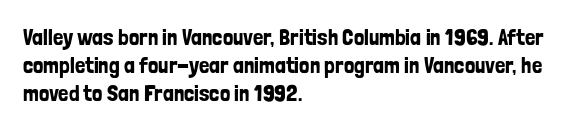
Look at the tracking — it's just the regular setting, nothing added. Caption: multi-line text, flush left, ragged right. Notice how the stems are strictly vertical — no italics here. A clean baseline with only descenders dipping below it.
